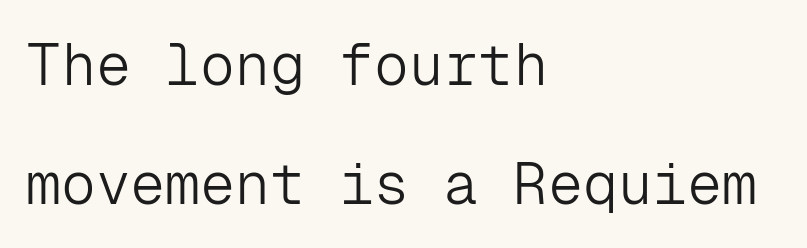
Tracking here is standard; glyphs follow each other at the usual distance. The gap between lines stays unmarked. Baseline-to-baseline distance is far greater than the letter height. Each letter's strokes conclude bluntly, with no projecting serifs. In terms of posture, this sample is upright. Spacing verdict: monospaced, one width for all characters.
